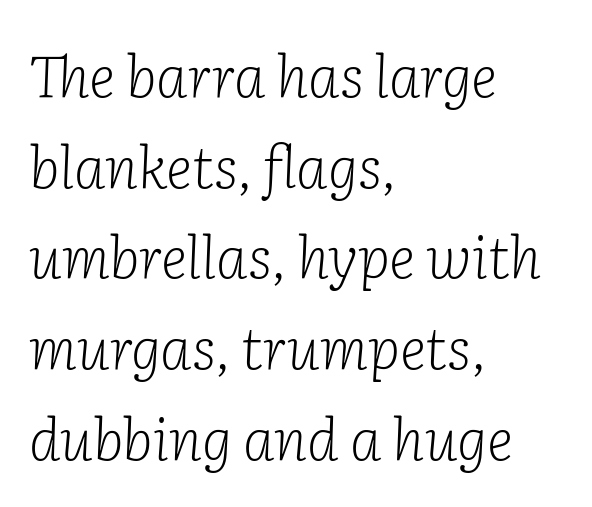
{"serif": "yes", "italic": "yes", "lean": "right", "slant_degrees": 2, "bold": "no", "weight": "light", "width": "normal", "stroke_contrast": "low", "x_height": "medium", "monospaced": "no", "underline": "no", "align": "left", "line_spacing": "normal", "line_spacing_ratio": 1.59, "letter_spacing": "normal", "letter_spacing_em": 0.0, "glyph_px": 57}
